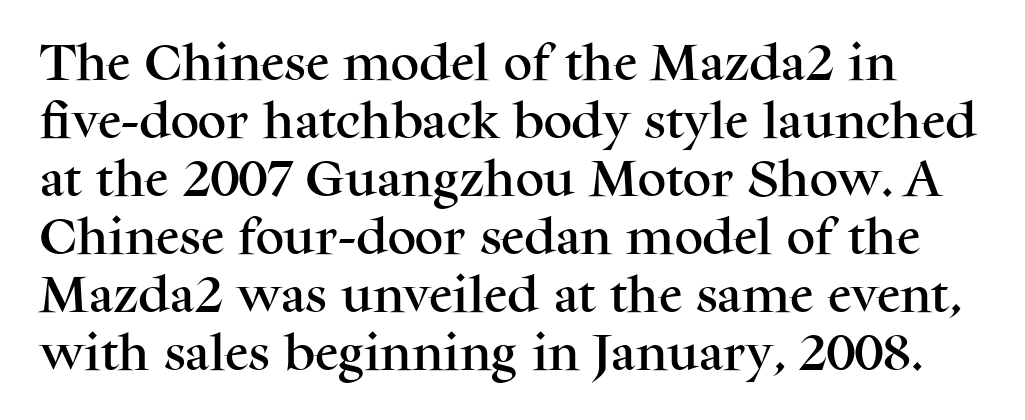
Q: Is the text italic (slanted)? A: No, it is upright.
Q: Is the typeface a serif or a sans-serif typeface? A: Serif.
Q: Is the text underlined? A: No.
Q: Is the spacing between letters normal or unusually wide? A: Normal.
Q: Is the spacing between lines tight, normal or loose? A: Normal.
Q: Width (condensed, normal, or wide)? A: Normal.
Q: Stroke contrast? A: Medium.
Q: x-height? A: Medium.
Q: Monospaced? A: No.
